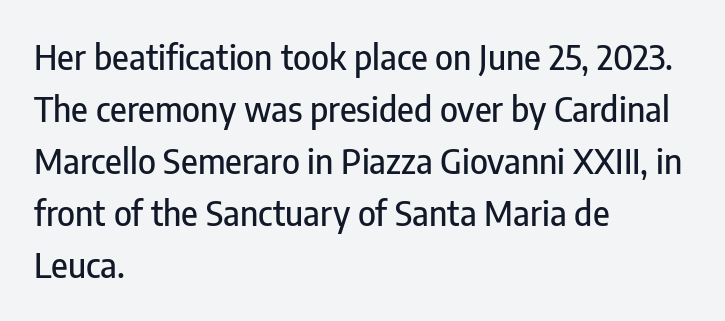
{"serif": "no", "italic": "no", "width": "condensed", "stroke_contrast": "low", "x_height": "medium", "monospaced": "no", "underline": "no", "align": "left", "line_spacing": "normal", "line_spacing_ratio": 1.53, "letter_spacing": "normal", "letter_spacing_em": 0.0, "glyph_px": 34}
